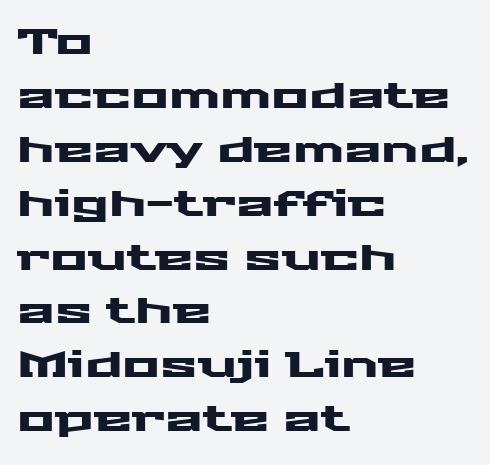
The image shows 35 px wide sans-serif type, upright; set left-aligned, normal line spacing (1.54x), normal letter spacing, not underlined; medium stroke contrast and a medium x-height.
